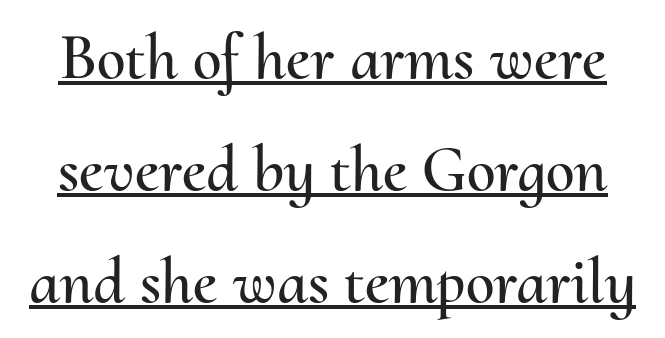
The image shows 65 px text type, upright; set line spacing 1.72x, normal letter spacing, underlined; medium stroke contrast and a small x-height.
